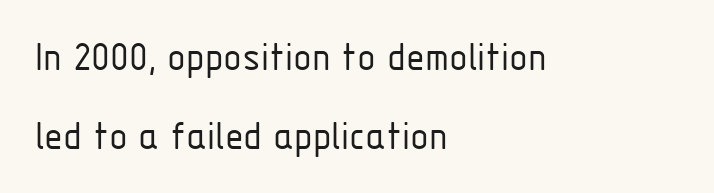
Here the designer chose a conventional face with non-uniform glyph widths. This is sans-serif lettering, the kind often seen on screens and signage. No italicization has been applied; the sample stays upright. Words appear dense and cohesive because spacing is normal. The setting favours the left margin, as ordinary paragraphs usually do.
